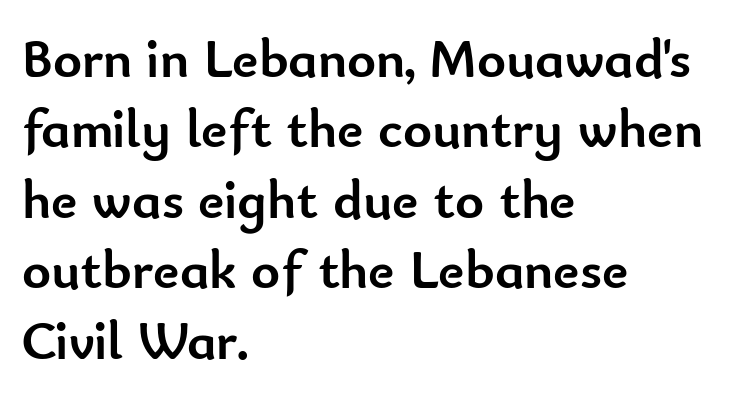
Q: Is the text bold? A: Yes.
Q: Is the text italic (slanted)? A: No, it is upright.
Q: Is the typeface a serif or a sans-serif typeface? A: Sans-serif.
Q: Is the text underlined? A: No.
Q: How is the paragraph aligned? A: Left-aligned.
Q: Is the spacing between letters normal or unusually wide? A: Normal.
Q: Is the spacing between lines tight, normal or loose? A: Normal.
Q: Width (condensed, normal, or wide)? A: Normal.
Q: Stroke contrast? A: Low.
Q: x-height? A: Small.
Q: Monospaced? A: No.
